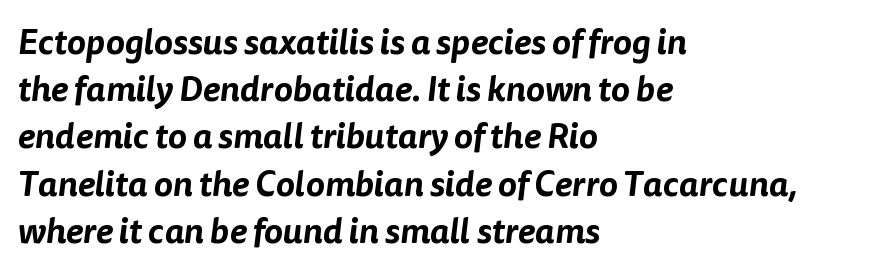
The image shows 35 px sans-serif type; set left-aligned, normal line spacing (1.35x), normal letter spacing, not underlined; low stroke contrast and a medium x-height.
